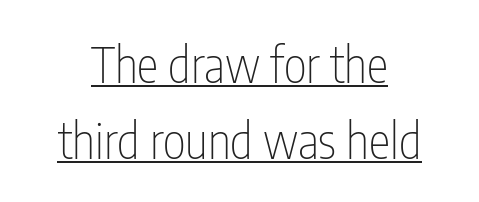
Short note: letters normally spaced. Ink coverage per letter is moderate at most. Underline: present. The characters display no serif detailing; their extremities are plain. Character widths vary here, with narrow letters taking less room than wide ones.
